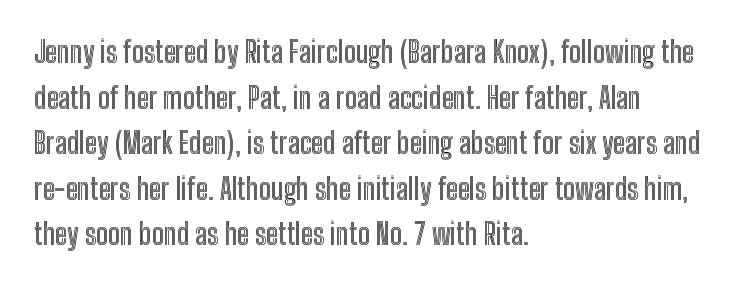
The image shows 29 px condensed type, upright; set left-aligned, normal line spacing (1.57x), normal letter spacing, not underlined; a medium x-height.
